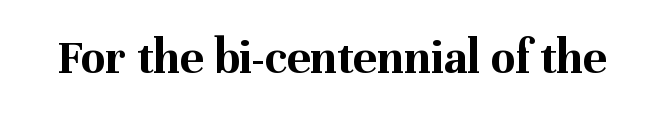
Q: Is the text bold? A: Yes.
Q: Is the text italic (slanted)? A: No, it is upright.
Q: Is the typeface a serif or a sans-serif typeface? A: Serif.
Q: Is the text underlined? A: No.
Q: Is the spacing between letters normal or unusually wide? A: Normal.
Q: Width (condensed, normal, or wide)? A: Normal.
Q: Stroke contrast? A: Medium.
Q: x-height? A: Medium.
Q: Monospaced? A: No.
